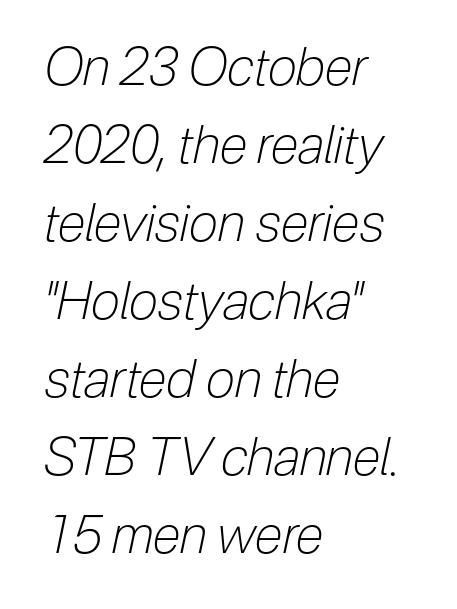
Q: Is the text bold? A: No.
Q: Is the text italic (slanted)? A: Yes, it leans right by about 12 degrees.
Q: Is the text underlined? A: No.
Q: How is the paragraph aligned? A: Left-aligned.
Q: Is the spacing between letters normal or unusually wide? A: Normal.
Q: Is the spacing between lines tight, normal or loose? A: Normal.
Q: Width (condensed, normal, or wide)? A: Condensed.
Q: Stroke contrast? A: Low.
Q: x-height? A: Medium.
Q: Monospaced? A: No.
